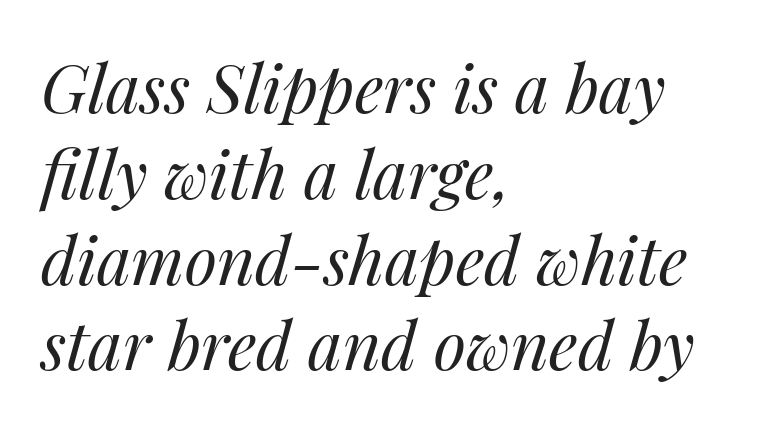
The image shows 66 px regular-weight type, italic (leaning right); set left-aligned, normal line spacing (1.3x), normal letter spacing, not underlined; medium stroke contrast and a medium x-height.
